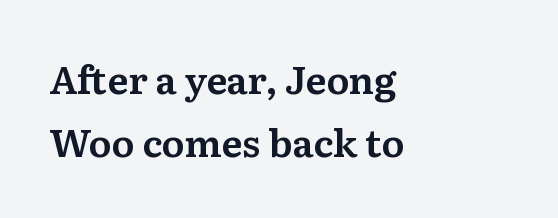
The image shows 38 px serif type, upright; set left-aligned, normal line spacing (1.65x), normal letter spacing, not underlined; medium stroke contrast and a medium x-height.
